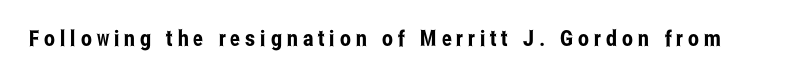
Honestly, the letter spacing is so wide it's the main thing you notice. The letters stand straight up with perfectly vertical stems. Plain, unruled lines of type.
